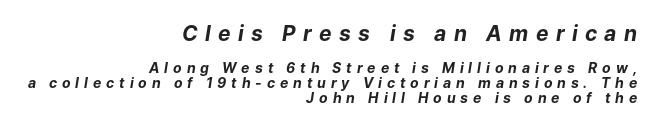
Q: Is the text bold? A: Yes.
Q: Is the text italic (slanted)? A: Yes, it leans right by about 9 degrees.
Q: Is the text underlined? A: No.
Q: How is the paragraph aligned? A: Right-aligned.
Q: Is the spacing between letters normal or unusually wide? A: Unusually wide.
Q: Is the spacing between lines tight, normal or loose? A: Tight.
Q: Which block of text is set in a larger size, the first (top) or the second (bottom)? A: The first (top) one.
